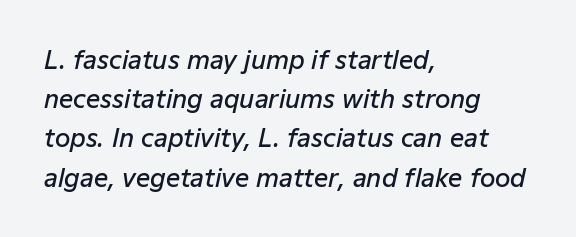
Q: Is the text bold? A: Semi-bold.
Q: Is the text italic (slanted)? A: Yes, it leans right by about 12 degrees.
Q: Is the text underlined? A: No.
Q: How is the paragraph aligned? A: Left-aligned.
Q: Is the spacing between letters normal or unusually wide? A: Normal.
Q: Is the spacing between lines tight, normal or loose? A: Normal.
